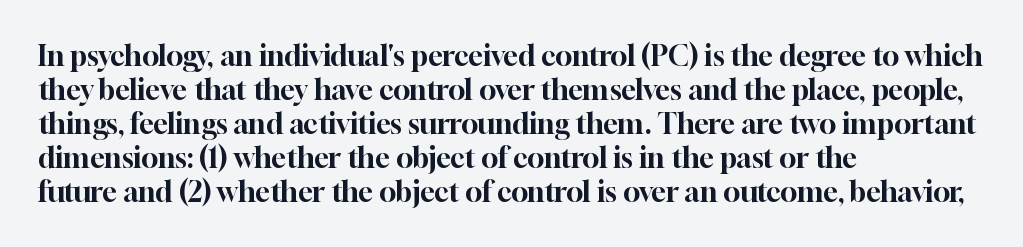
Q: Is the text italic (slanted)? A: No, it is upright.
Q: Is the typeface a serif or a sans-serif typeface? A: Serif.
Q: Is the text underlined? A: No.
Q: How is the paragraph aligned? A: Left-aligned.
Q: Is the spacing between letters normal or unusually wide? A: Normal.
Q: Width (condensed, normal, or wide)? A: Normal.
Q: Stroke contrast? A: High.
Q: x-height? A: Medium.
Q: Monospaced? A: No.
